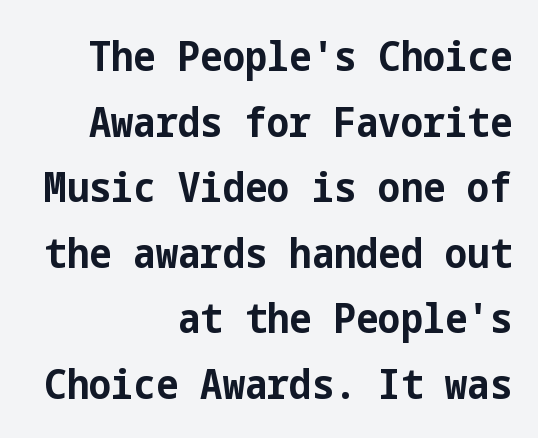
The image shows 42 px bold, condensed sans-serif type, upright; set right-aligned, normal line spacing (1.56x), normal letter spacing, not underlined; low stroke contrast and a medium x-height.
